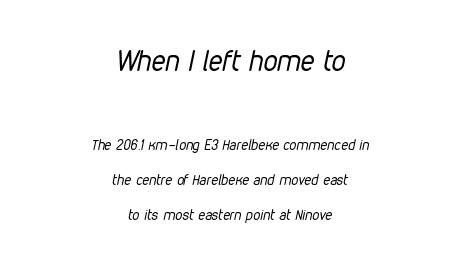
{"italic": "yes", "lean": "right", "slant_degrees": 12, "bold": "no", "weight": "regular", "width": "condensed", "stroke_contrast": "low", "x_height": "medium", "monospaced": "no", "underline": "no", "align": "center", "line_spacing": "loose", "line_spacing_ratio": 2.49, "letter_spacing": "normal", "letter_spacing_em": 0.0, "larger_block": "first", "size_ratio": 2.0, "glyph_px": 28}
